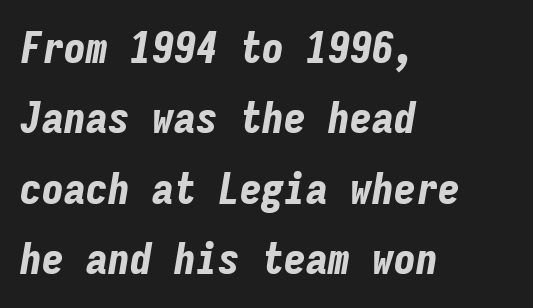
Q: Is the text bold? A: Yes.
Q: Is the text italic (slanted)? A: Yes, it leans right by about 9 degrees.
Q: Is the text underlined? A: No.
Q: How is the paragraph aligned? A: Left-aligned.
Q: Is the spacing between letters normal or unusually wide? A: Normal.
Q: Is the spacing between lines tight, normal or loose? A: Normal.
Q: Width (condensed, normal, or wide)? A: Condensed.
Q: Stroke contrast? A: Low.
Q: x-height? A: Medium.
Q: Monospaced? A: Yes.
